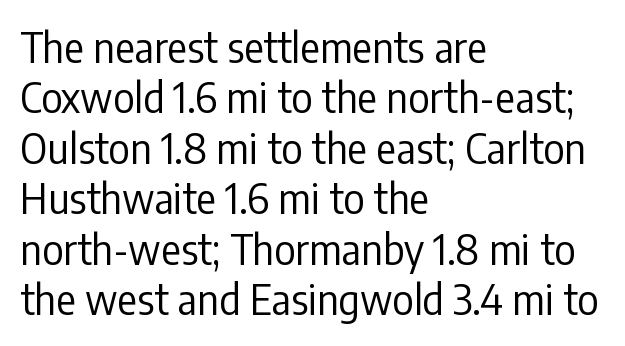
{"serif": "no", "italic": "no", "bold": "no", "weight": "regular", "width": "condensed", "stroke_contrast": "low", "x_height": "medium", "monospaced": "no", "underline": "no", "align": "left", "line_spacing_ratio": 1.23, "letter_spacing": "normal", "letter_spacing_em": 0.0, "glyph_px": 41}
